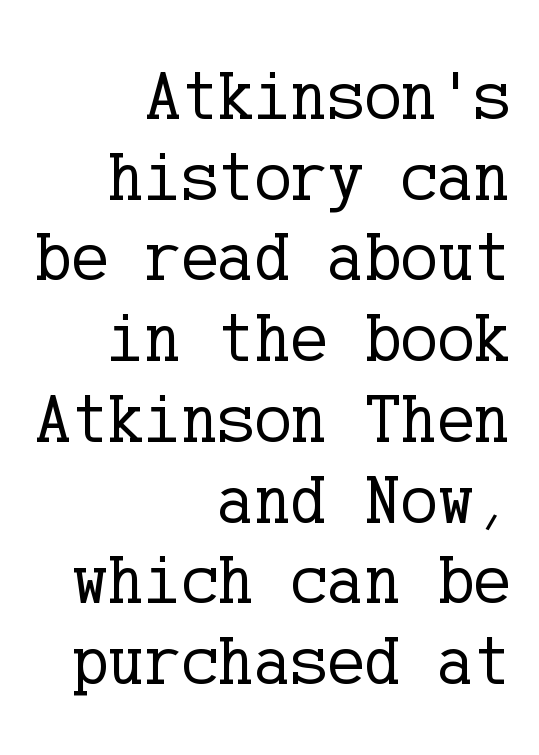
{"serif": "yes", "italic": "no", "bold": "no", "weight": "regular", "width": "normal", "stroke_contrast": "low", "x_height": "medium", "underline": "no", "align": "right", "line_spacing_ratio": 1.17, "letter_spacing": "normal", "letter_spacing_em": 0.0, "glyph_px": 69}
